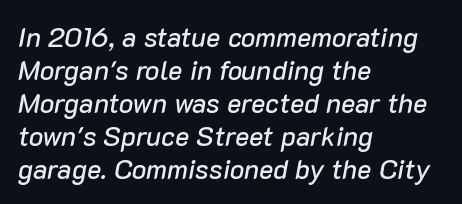
The image shows 27 px text type, italic (leaning right); set left-aligned, line spacing 1.22x, normal letter spacing, not underlined.
